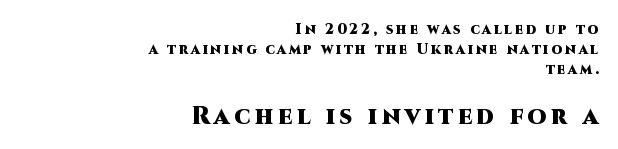
{"italic": "no", "bold": "yes", "underline": "no", "align": "right", "line_spacing": "normal", "line_spacing_ratio": 1.44, "letter_spacing": "wide", "letter_spacing_em": 0.2, "larger_block": "second", "size_ratio": 1.71, "glyph_px": 24}
